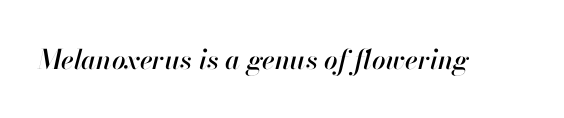
Q: Is the text italic (slanted)? A: Yes, it leans right by about 13 degrees.
Q: Is the text underlined? A: No.
Q: Is the spacing between letters normal or unusually wide? A: Normal.
